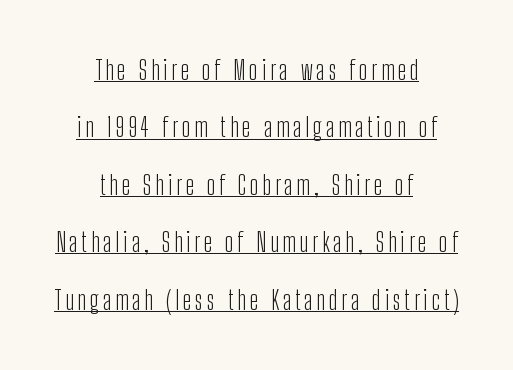
Q: Is the text bold? A: No.
Q: Is the text italic (slanted)? A: No, it is upright.
Q: Is the text underlined? A: Yes.
Q: How is the paragraph aligned? A: Centered.
Q: Is the spacing between lines tight, normal or loose? A: Loose.
